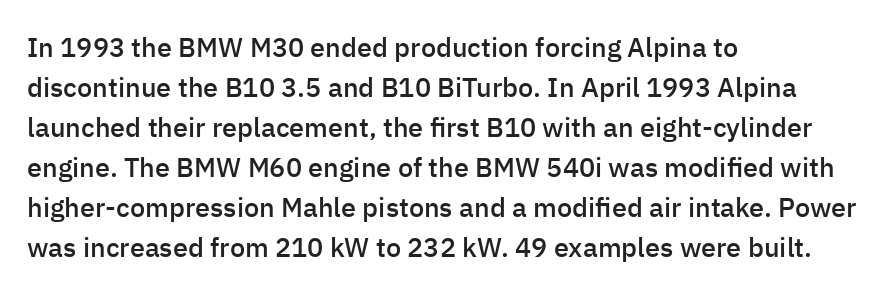
Type without underlining. The passage shown stacks its lines at a standard gap. This rendering uses left alignment, leaving the right contour irregular. Here the glyphs are tracked normally, forming tight word shapes.
